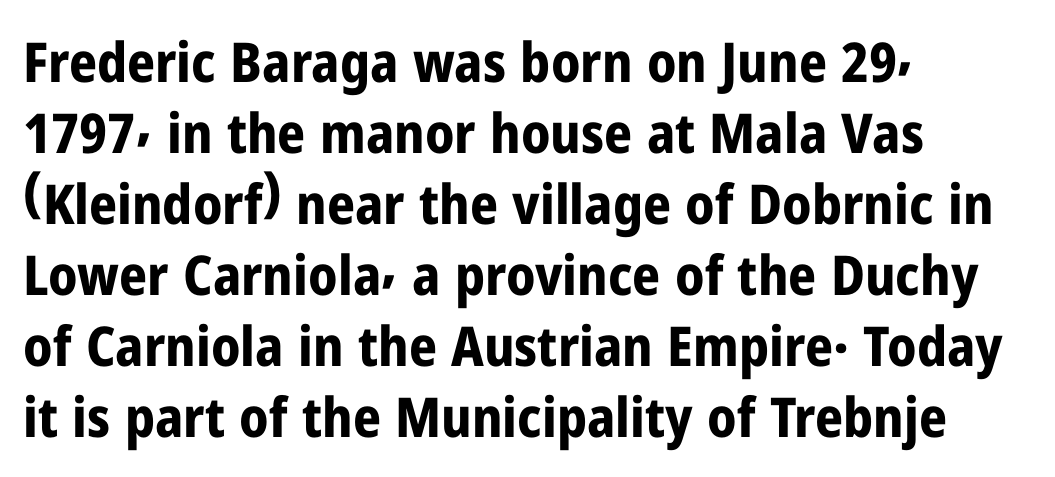
Q: Is the text bold? A: Yes.
Q: Is the text italic (slanted)? A: No, it is upright.
Q: Is the typeface a serif or a sans-serif typeface? A: Sans-serif.
Q: Is the text underlined? A: No.
Q: How is the paragraph aligned? A: Left-aligned.
Q: Is the spacing between letters normal or unusually wide? A: Normal.
Q: Is the spacing between lines tight, normal or loose? A: Normal.
Q: Width (condensed, normal, or wide)? A: Condensed.
Q: Stroke contrast? A: Low.
Q: x-height? A: Medium.
Q: Monospaced? A: No.
